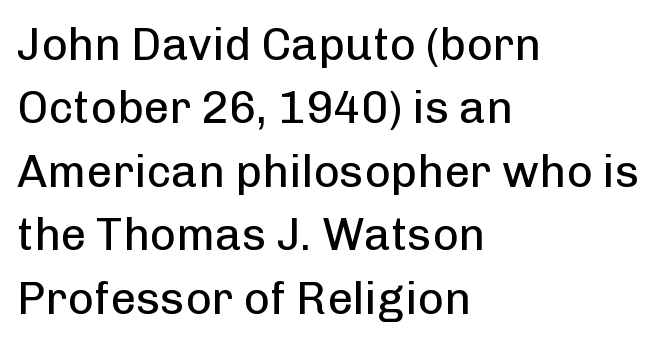
{"serif": "no", "italic": "no", "bold": "no", "weight": "regular", "width": "normal", "stroke_contrast": "low", "x_height": "medium", "monospaced": "no", "underline": "no", "align": "left", "line_spacing": "normal", "line_spacing_ratio": 1.41, "letter_spacing": "normal", "letter_spacing_em": 0.0, "glyph_px": 45}
